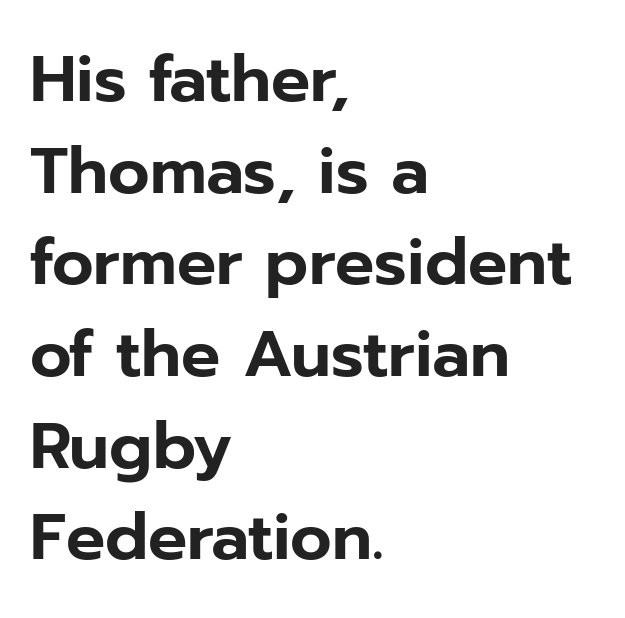
{"serif": "no", "italic": "no", "width": "normal", "stroke_contrast": "low", "x_height": "medium", "monospaced": "no", "underline": "no", "align": "left", "line_spacing": "normal", "line_spacing_ratio": 1.41, "letter_spacing": "normal", "letter_spacing_em": 0.0, "glyph_px": 65}
